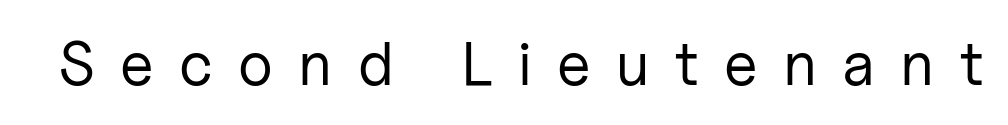
{"serif": "no", "italic": "no", "bold": "no", "weight": "regular", "width": "normal", "stroke_contrast": "low", "x_height": "medium", "monospaced": "no", "underline": "no", "letter_spacing": "wide", "letter_spacing_em": 0.41, "glyph_px": 62}
